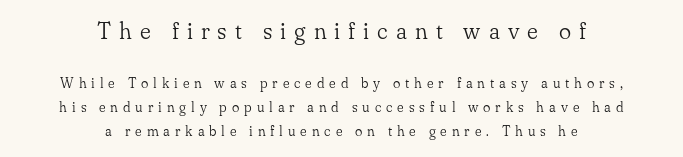
The image shows 23 px text type, upright; set centered, line spacing 1.72x, unusually wide letter spacing (+0.35 em), not underlined; the first (top) block is 1.64x larger.
